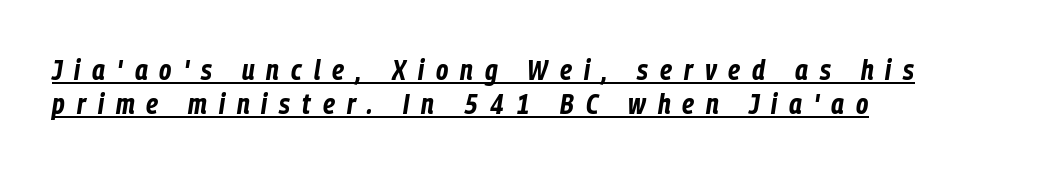
Q: Is the text bold? A: Yes.
Q: Is the text italic (slanted)? A: Yes, it leans right by about 9 degrees.
Q: Is the text underlined? A: Yes.
Q: How is the paragraph aligned? A: Left-aligned.
Q: Is the spacing between letters normal or unusually wide? A: Unusually wide.
Q: Width (condensed, normal, or wide)? A: Condensed.
Q: Stroke contrast? A: Low.
Q: x-height? A: Medium.
Q: Monospaced? A: No.
